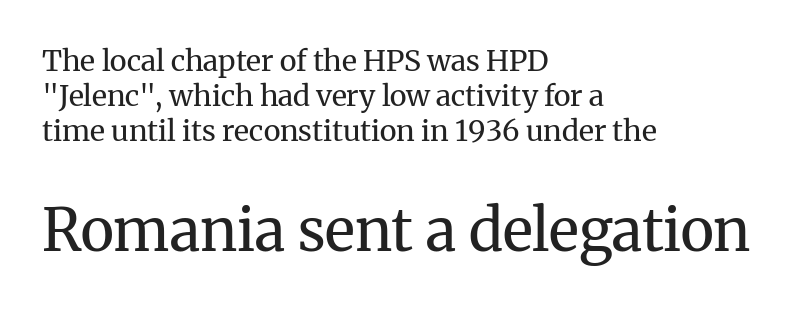
The image shows 58 px regular-weight serif type, upright; set left-aligned, line spacing 1.2x, normal letter spacing, not underlined; the second (bottom) block is 2.0x larger; medium stroke contrast and a medium x-height.
